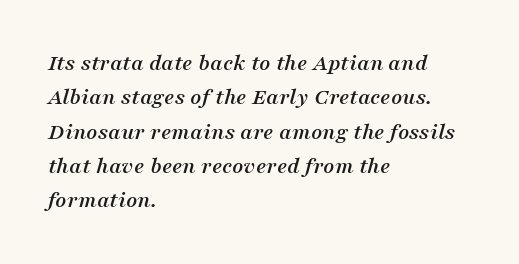
{"italic": "yes", "lean": "right", "slant_degrees": 16, "underline": "no", "align": "left", "line_spacing": "normal", "line_spacing_ratio": 1.43, "letter_spacing": "normal", "letter_spacing_em": 0.0, "glyph_px": 24}
